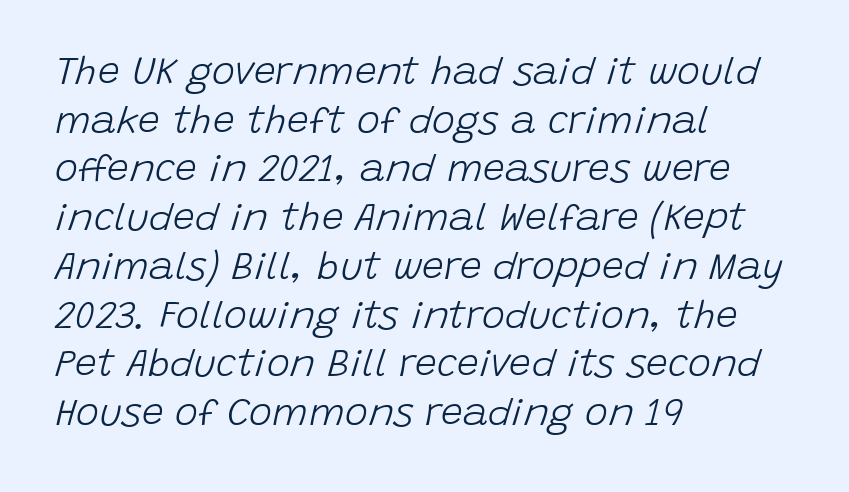
Q: Is the text bold? A: No.
Q: Is the text italic (slanted)? A: Yes, it leans right by about 15 degrees.
Q: Is the text underlined? A: No.
Q: How is the paragraph aligned? A: Left-aligned.
Q: Is the spacing between letters normal or unusually wide? A: Normal.
Q: Is the spacing between lines tight, normal or loose? A: Normal.
Q: Width (condensed, normal, or wide)? A: Normal.
Q: Stroke contrast? A: Low.
Q: x-height? A: Large.
Q: Monospaced? A: No.
